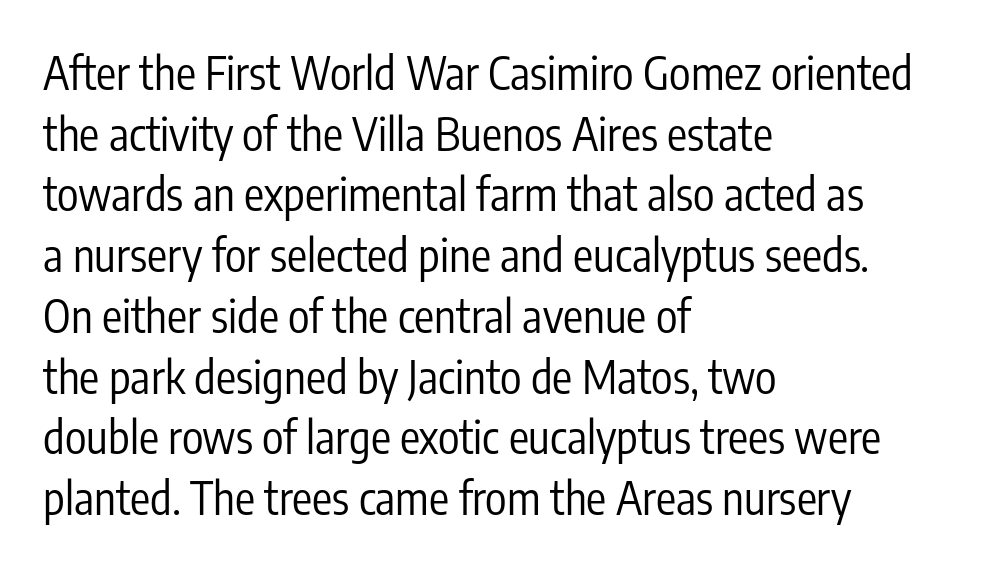
The image shows 45 px regular-weight, condensed sans-serif type, upright; set left-aligned, normal line spacing (1.35x), normal letter spacing, not underlined; low stroke contrast and a medium x-height.
